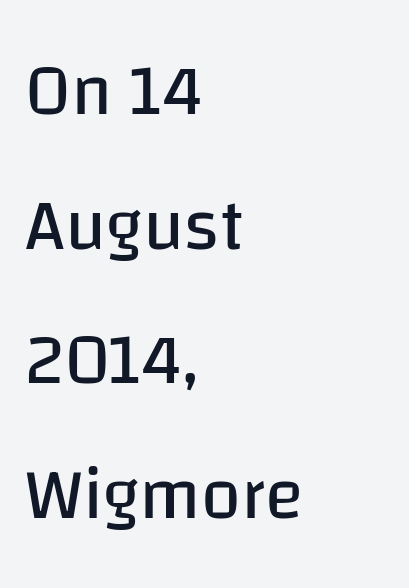
I'd call this a sans setting — the letters go barefoot. Look at the tracking — it's just the regular setting, nothing added. Heft: none added — not bold. The face used here is proportionally spaced, like ordinary book or web type. This rendering uses left alignment, leaving the right contour irregular.
